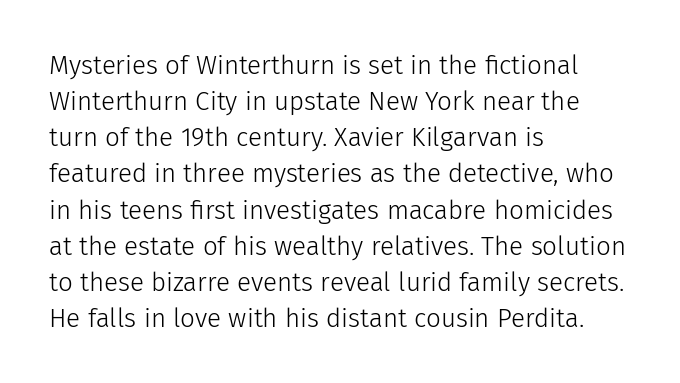
The image shows 26 px text type, upright; set left-aligned, normal line spacing (1.39x), normal letter spacing, not underlined.
